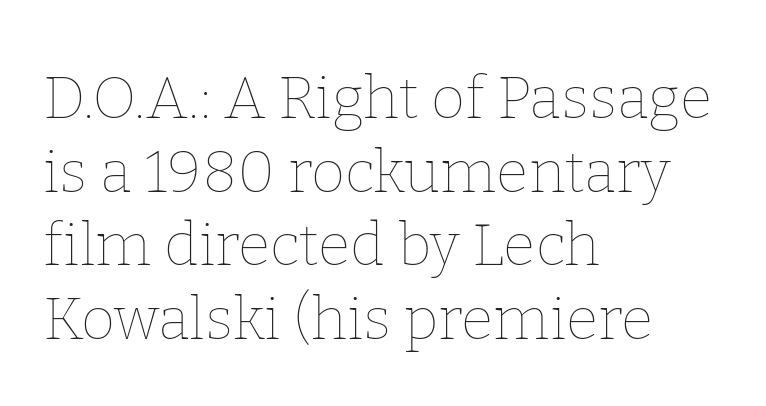
Q: Is the text bold? A: No.
Q: Is the text italic (slanted)? A: No, it is upright.
Q: Is the text underlined? A: No.
Q: How is the paragraph aligned? A: Left-aligned.
Q: Is the spacing between letters normal or unusually wide? A: Normal.
Q: Is the spacing between lines tight, normal or loose? A: Normal.
Q: Width (condensed, normal, or wide)? A: Normal.
Q: Stroke contrast? A: Low.
Q: x-height? A: Medium.
Q: Monospaced? A: No.
